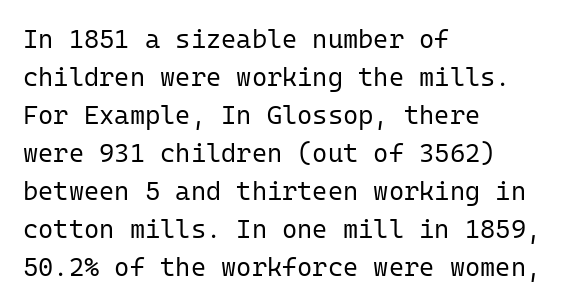
The image shows 26 px text type, upright; set left-aligned, normal line spacing (1.46x), normal letter spacing, not underlined.
